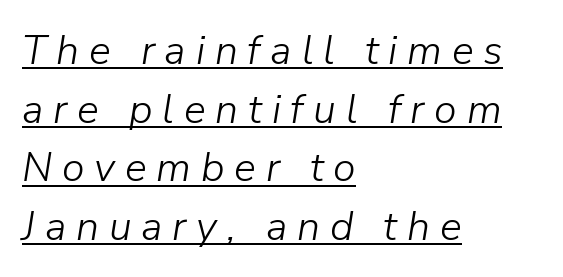
The image shows 41 px light type, italic (leaning right); set left-aligned, normal line spacing (1.43x), unusually wide letter spacing (+0.24 em), underlined; low stroke contrast and a medium x-height.
